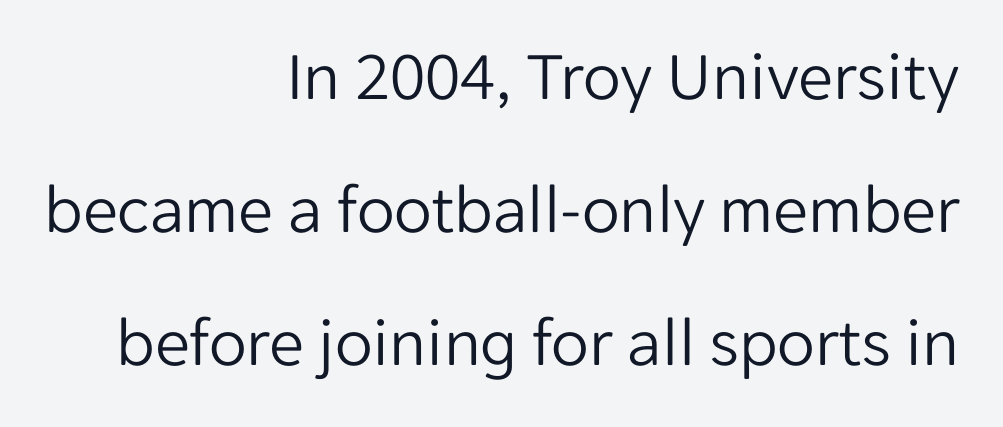
{"serif": "no", "italic": "no", "bold": "no", "weight": "light", "width": "normal", "stroke_contrast": "low", "x_height": "medium", "monospaced": "no", "underline": "no", "align": "right", "line_spacing": "loose", "line_spacing_ratio": 1.9, "letter_spacing": "normal", "letter_spacing_em": 0.0, "glyph_px": 70}
